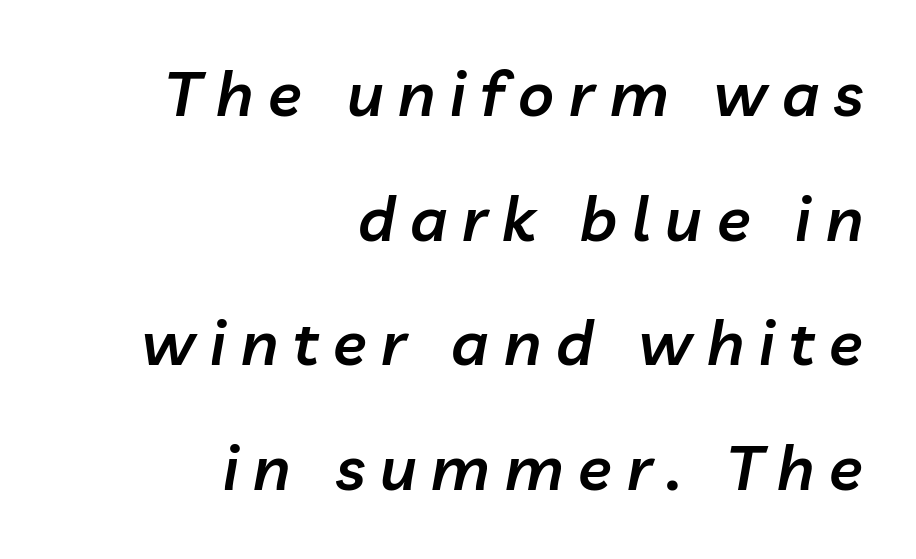
{"italic": "yes", "lean": "right", "slant_degrees": 10, "bold": "semi", "weight": "semibold", "width": "normal", "stroke_contrast": "low", "x_height": "medium", "monospaced": "no", "underline": "no", "align": "right", "line_spacing": "loose", "line_spacing_ratio": 2.01, "letter_spacing": "wide", "letter_spacing_em": 0.24, "glyph_px": 62}
